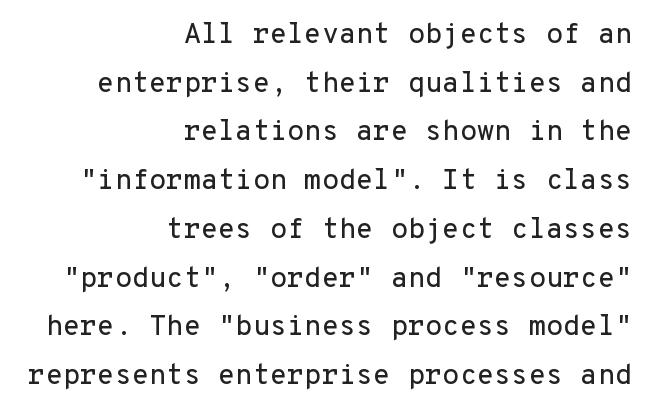
{"serif": "no", "italic": "no", "width": "normal", "stroke_contrast": "low", "x_height": "medium", "monospaced": "yes", "underline": "no", "align": "right", "line_spacing_ratio": 1.74, "letter_spacing": "normal", "letter_spacing_em": 0.0, "glyph_px": 28}
